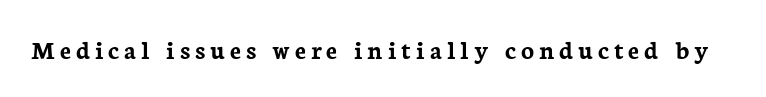
{"italic": "no", "bold": "yes", "underline": "no", "glyph_px": 27}
